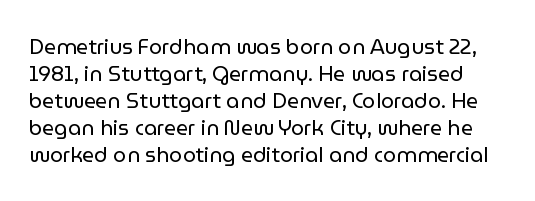
Bold? No — there's no thickening of the strokes. Line spacing here is normal. Here the glyphs are tracked normally, forming tight word shapes. Rule under the text: the space is simply empty. If you drew a line through each stem, it would be perfectly vertical.
